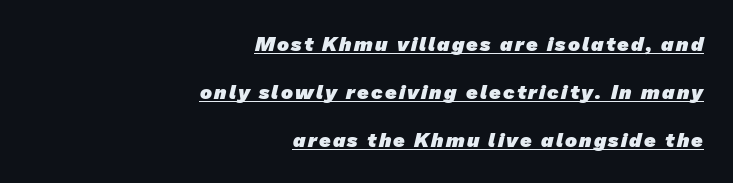
{"bold": "yes", "underline": "yes", "align": "right", "line_spacing": "loose", "line_spacing_ratio": 2.41, "glyph_px": 20}
